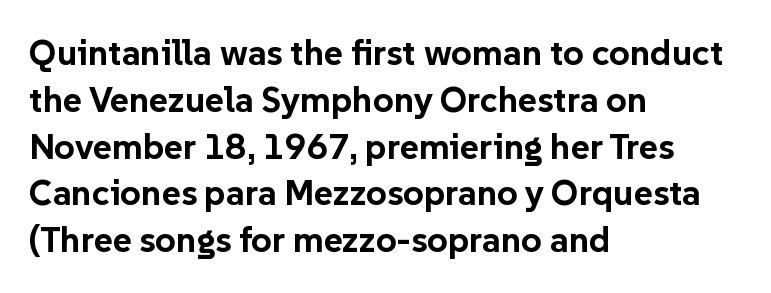
The image shows 36 px bold sans-serif type, upright; set left-aligned, normal line spacing (1.3x), normal letter spacing, not underlined; low stroke contrast and a medium x-height.
